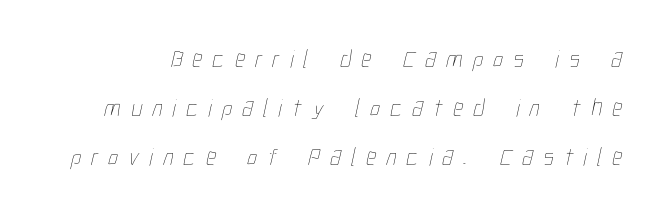
Q: Is the text bold? A: No.
Q: Is the text underlined? A: No.
Q: Is the spacing between letters normal or unusually wide? A: Unusually wide.
Q: Is the spacing between lines tight, normal or loose? A: Loose.
